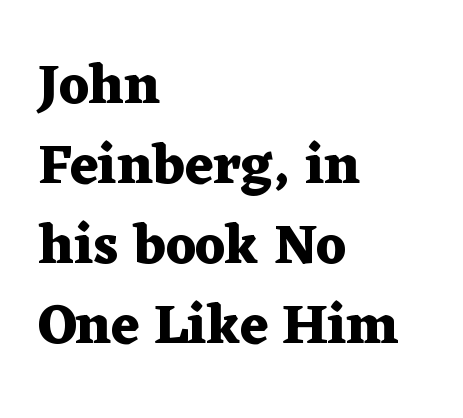
Q: Is the text bold? A: Yes.
Q: Is the text italic (slanted)? A: No, it is upright.
Q: Is the typeface a serif or a sans-serif typeface? A: Serif.
Q: Is the text underlined? A: No.
Q: How is the paragraph aligned? A: Left-aligned.
Q: Is the spacing between letters normal or unusually wide? A: Normal.
Q: Is the spacing between lines tight, normal or loose? A: Normal.
Q: Width (condensed, normal, or wide)? A: Wide.
Q: Stroke contrast? A: Medium.
Q: x-height? A: Medium.
Q: Monospaced? A: No.
